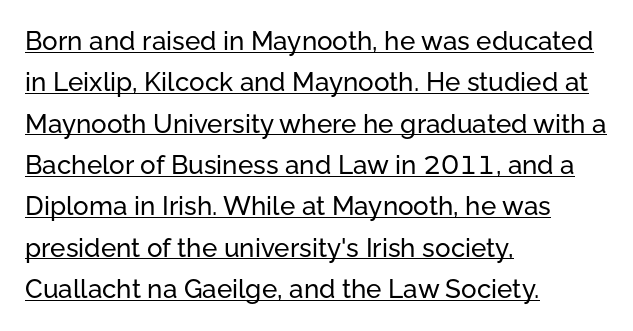
{"italic": "no", "underline": "yes", "align": "left", "line_spacing": "normal", "line_spacing_ratio": 1.59, "letter_spacing": "normal", "letter_spacing_em": 0.0, "glyph_px": 26}
